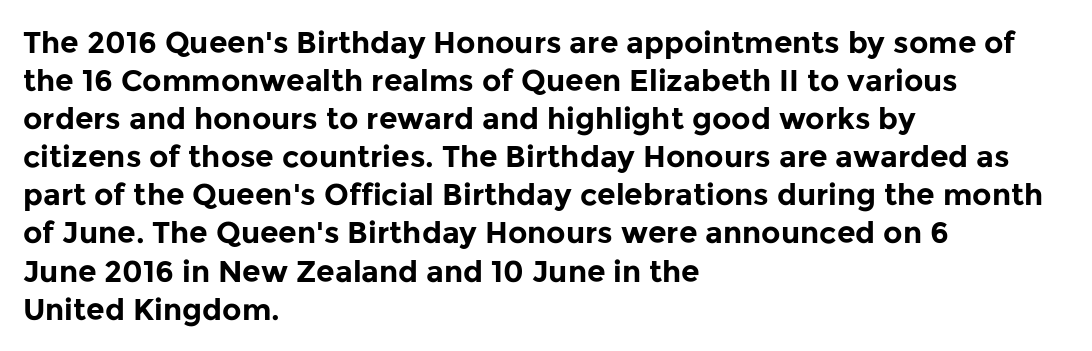
Does the leading feel generous? No, just average. Horizontal alignment here is leftward, the default for most running prose. The passage shown is emphatically bold. Default kerning and tracking; the words read as compact shapes. Style check: upright.
